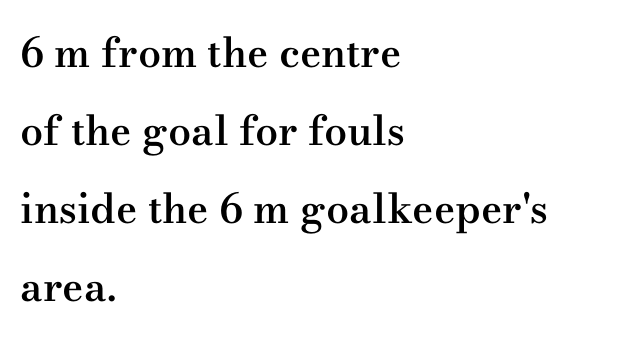
{"serif": "yes", "italic": "no", "bold": "semi", "weight": "semibold", "width": "wide", "stroke_contrast": "medium", "x_height": "small", "monospaced": "no", "underline": "no", "align": "left", "line_spacing": "loose", "line_spacing_ratio": 1.9, "letter_spacing": "normal", "letter_spacing_em": 0.0, "glyph_px": 41}
